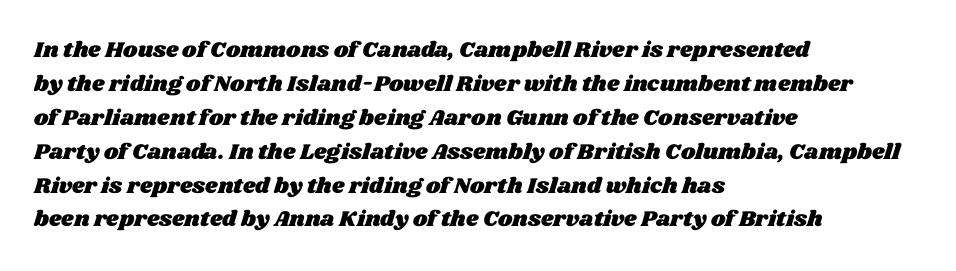
Q: Is the text underlined? A: No.
Q: How is the paragraph aligned? A: Left-aligned.
Q: Is the spacing between letters normal or unusually wide? A: Normal.
Q: Is the spacing between lines tight, normal or loose? A: Normal.
